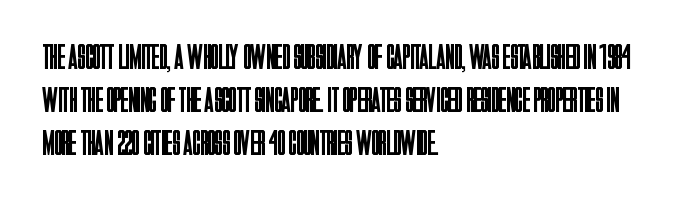
Tracking value appears to be zero — textbook default spacing. Alignment: flush left. You could not count columns in this text — the font is proportionally spaced. The letterforms sit at book weight or below.
